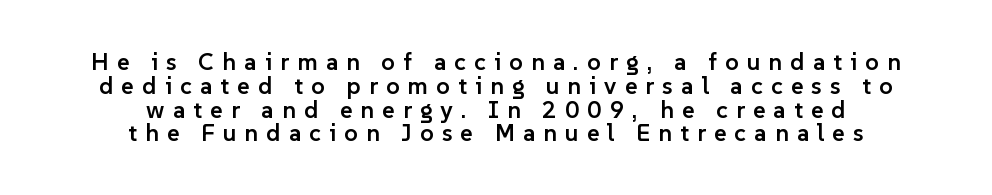
The image shows 24 px text type, upright; set centered, tight line spacing (0.99x), unusually wide letter spacing (+0.34 em), not underlined.
